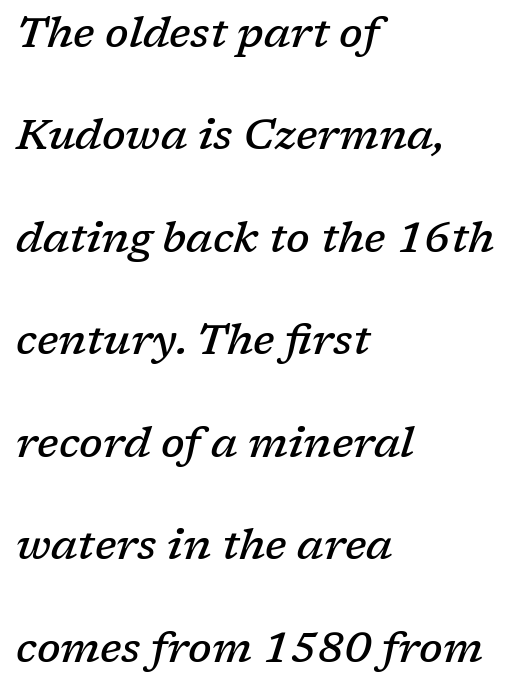
Q: Is the text bold? A: Semi-bold.
Q: Is the text italic (slanted)? A: Yes, it leans right by about 17 degrees.
Q: Is the typeface a serif or a sans-serif typeface? A: Serif.
Q: Is the text underlined? A: No.
Q: How is the paragraph aligned? A: Left-aligned.
Q: Is the spacing between letters normal or unusually wide? A: Normal.
Q: Is the spacing between lines tight, normal or loose? A: Loose.
Q: Width (condensed, normal, or wide)? A: Normal.
Q: Stroke contrast? A: Low.
Q: x-height? A: Medium.
Q: Monospaced? A: No.
